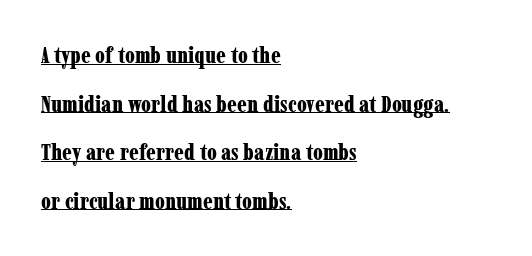
Q: Is the text bold? A: Yes.
Q: Is the text italic (slanted)? A: No, it is upright.
Q: Is the text underlined? A: Yes.
Q: How is the paragraph aligned? A: Left-aligned.
Q: Is the spacing between letters normal or unusually wide? A: Normal.
Q: Is the spacing between lines tight, normal or loose? A: Loose.
